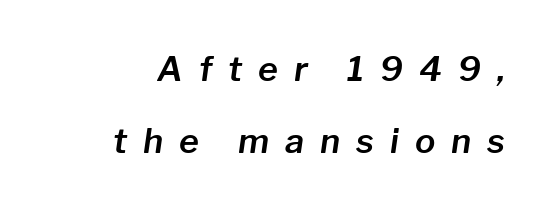
{"italic": "yes", "lean": "right", "slant_degrees": 8, "width": "normal", "stroke_contrast": "low", "x_height": "medium", "monospaced": "no", "underline": "no", "line_spacing": "loose", "line_spacing_ratio": 2.13, "letter_spacing": "wide", "letter_spacing_em": 0.47, "glyph_px": 34}
